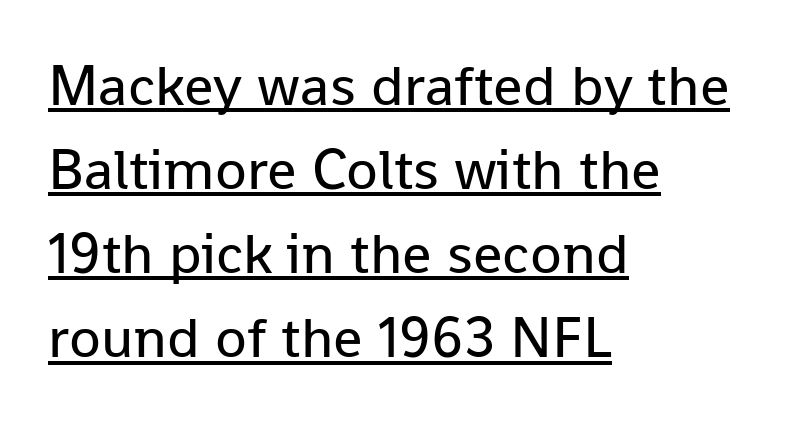
The typeface chosen for these lines omits serifs. Regarding leading, the lines here are spaced in the standard way. Ink coverage per letter is moderate at most. It's the straight-up-and-down kind of type. The text block is weighted toward the left margin, trailing off unevenly rightward.
